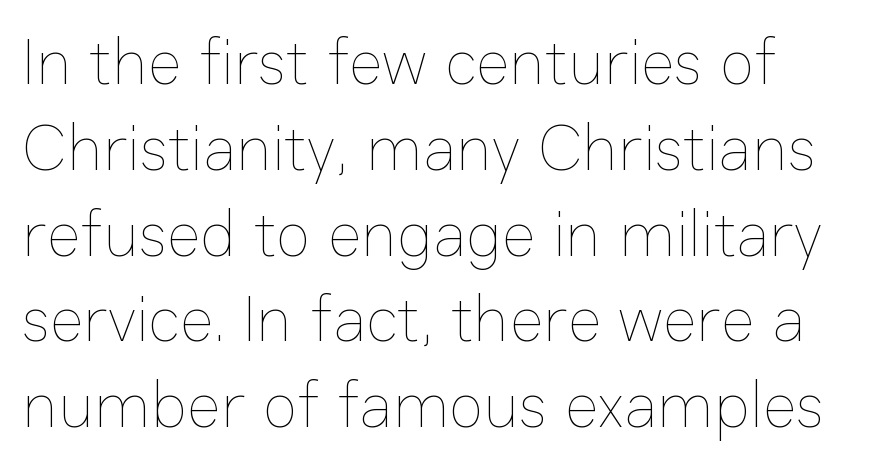
The image shows 65 px thin type, upright; set left-aligned, normal line spacing (1.32x), normal letter spacing, not underlined; low stroke contrast and a medium x-height.
